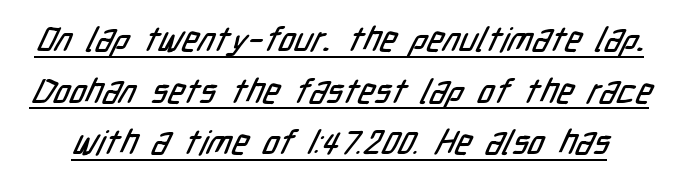
The image shows 34 px condensed sans-serif type; set normal line spacing (1.52x), normal letter spacing, underlined; low stroke contrast and a medium x-height.
